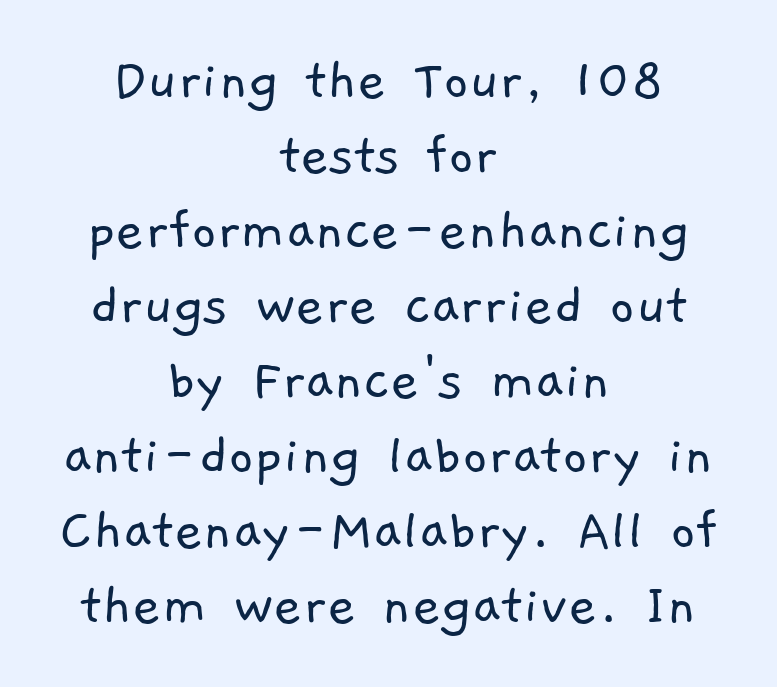
The image shows 62 px light sans-serif type; set centered, line spacing 1.21x, normal letter spacing, not underlined; low stroke contrast and a medium x-height.
